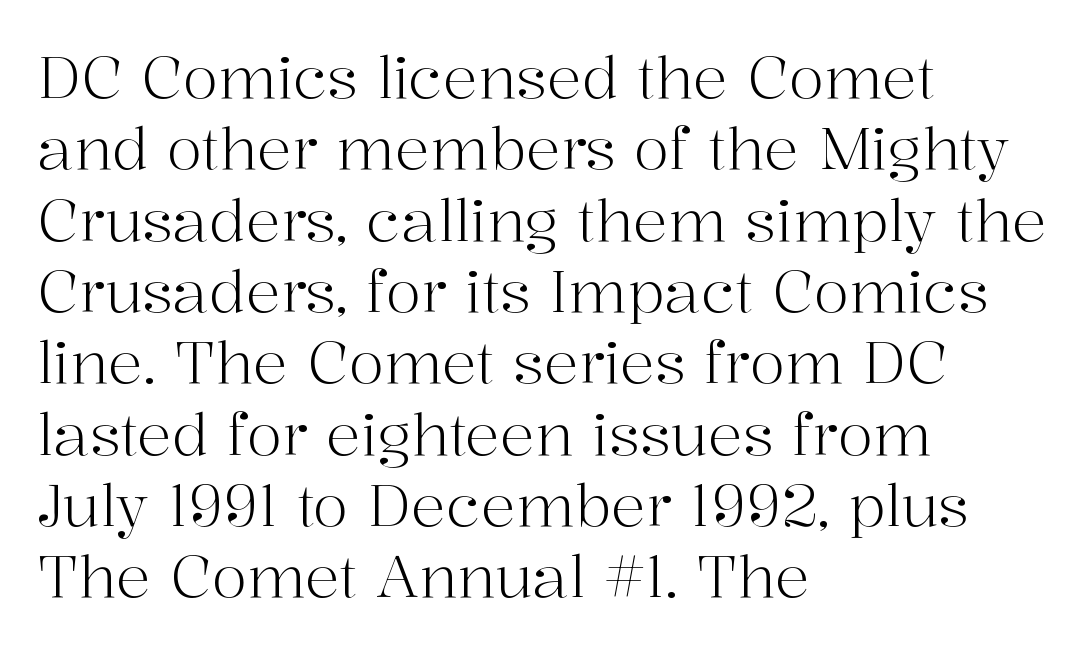
In terms of letterspacing, this is plain default setting. The weight would be labelled regular, book, light, or lighter still. The passage shown is typeset with a serif family. Type without underlining. Character widths vary here, with narrow letters taking less room than wide ones.
